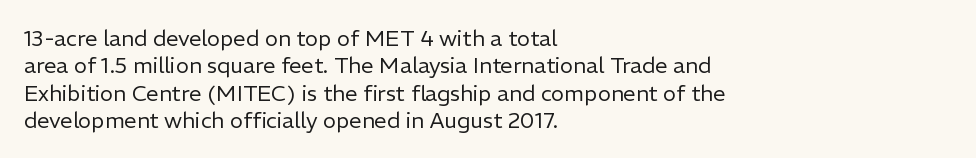
Rendered with straight, roman letterforms. Weight: not bold — regular or lighter. Words appear dense and cohesive because spacing is normal. Horizontal alignment here is leftward, the default for most running prose. A clean baseline with only descenders dipping below it.
